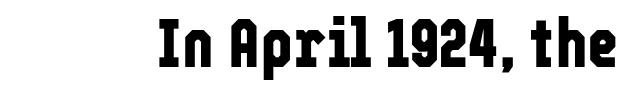
The image shows 68 px bold, condensed sans-serif type, upright; set normal letter spacing, not underlined; low stroke contrast and a medium x-height.
